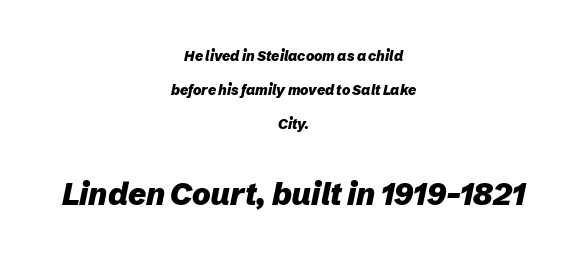
{"italic": "yes", "lean": "right", "slant_degrees": 12, "bold": "yes", "weight": "heavy", "width": "normal", "stroke_contrast": "low", "x_height": "medium", "monospaced": "no", "underline": "no", "align": "center", "line_spacing": "loose", "line_spacing_ratio": 2.44, "letter_spacing": "normal", "letter_spacing_em": 0.0, "larger_block": "second", "size_ratio": 2.21, "glyph_px": 31}
